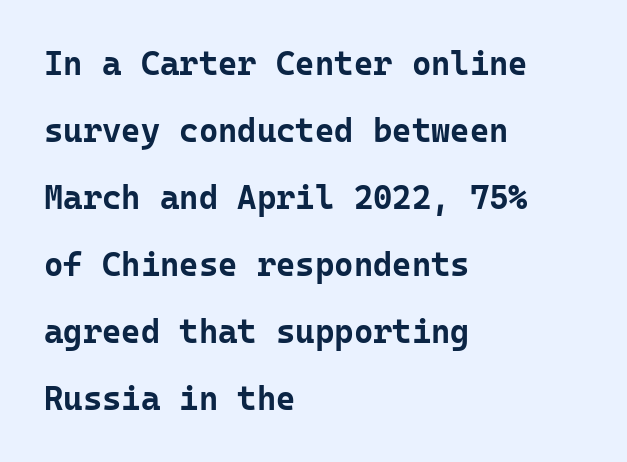
The image shows 33 px bold sans-serif type, upright, monospaced; set left-aligned, loose line spacing (2.03x), normal letter spacing, not underlined; low stroke contrast and a medium x-height.
